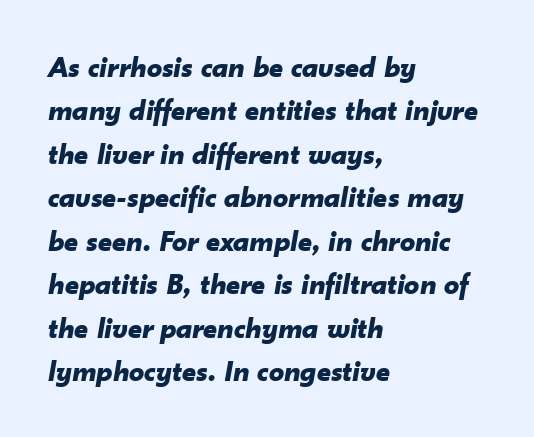
It's the slanting kind of type. Successive baselines arrive at the customary interval. Each line starts at the same left margin while the right side varies. There is no visible air inserted between adjacent glyphs. Underline: absent. This is heavy type, rendered in bold.
